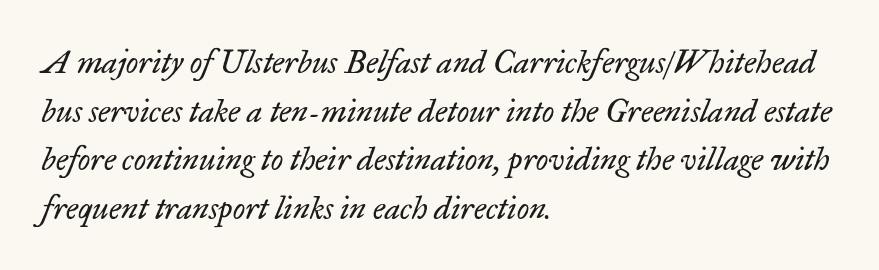
The lines in this sample share a left origin and differ only in where they stop. Clear beneath every line of the passage. Spacing verdict: proportional, widths tailored to each character. Would a proofreader flag this as italicized? Yes.
